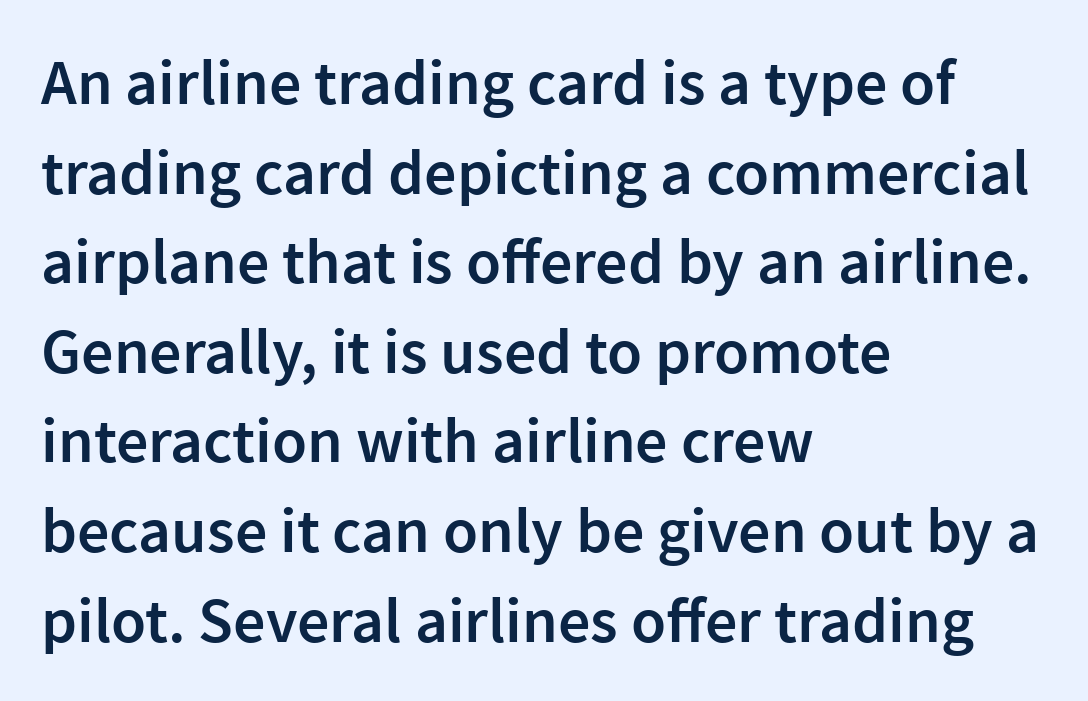
The image shows 64 px semibold sans-serif type, upright; set left-aligned, normal line spacing (1.4x), normal letter spacing, not underlined; a medium x-height.
